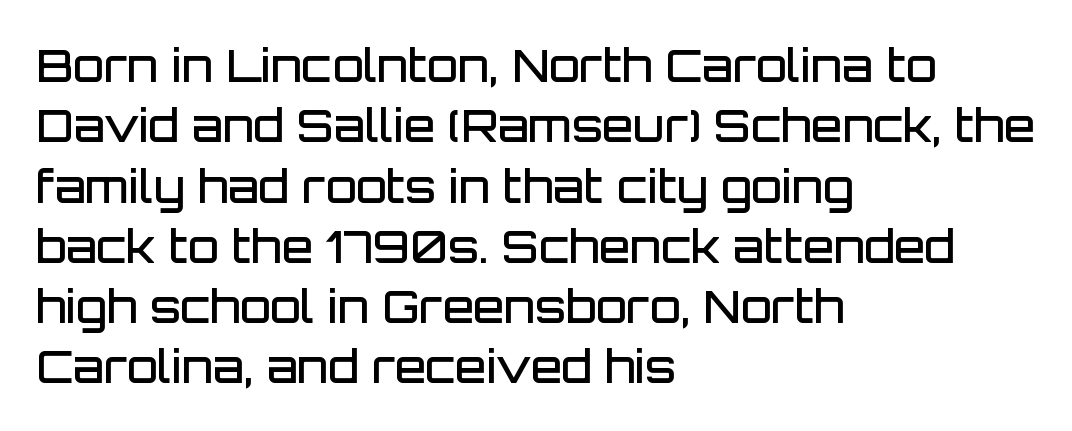
{"serif": "no", "italic": "no", "bold": "semi", "weight": "semibold", "width": "normal", "stroke_contrast": "low", "x_height": "large", "monospaced": "no", "underline": "no", "align": "left", "line_spacing": "normal", "line_spacing_ratio": 1.34, "letter_spacing": "normal", "letter_spacing_em": 0.0, "glyph_px": 45}
